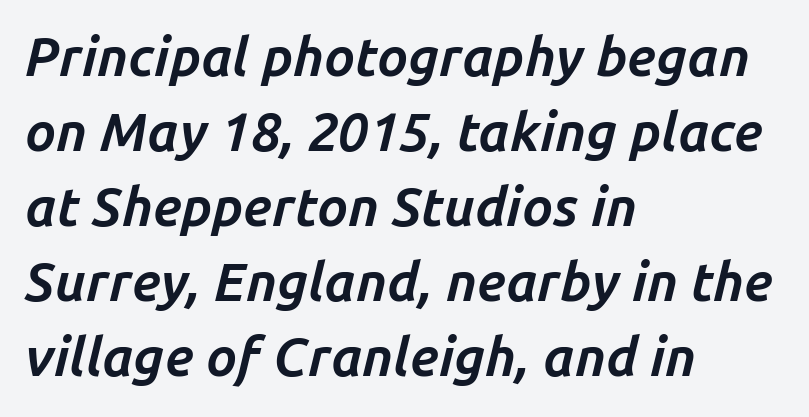
{"italic": "yes", "lean": "right", "slant_degrees": 14, "bold": "yes", "weight": "bold", "width": "normal", "stroke_contrast": "low", "x_height": "medium", "monospaced": "no", "underline": "no", "align": "left", "line_spacing": "normal", "line_spacing_ratio": 1.39, "letter_spacing": "normal", "letter_spacing_em": 0.0, "glyph_px": 54}
